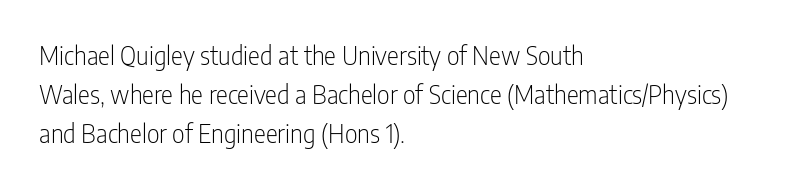
The space between consecutive lines is moderate. In terms of letterspacing, this is plain default setting. This rendering features lettering with no underline. Is the stroke heavy? The answer is a plain regular-or-lighter.
